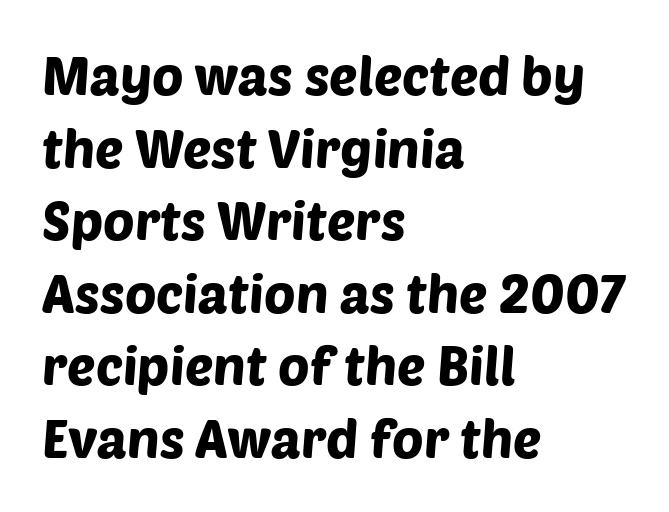
The image shows 53 px sans-serif type; set left-aligned, normal line spacing (1.37x), normal letter spacing, not underlined; low stroke contrast and a large x-height.
